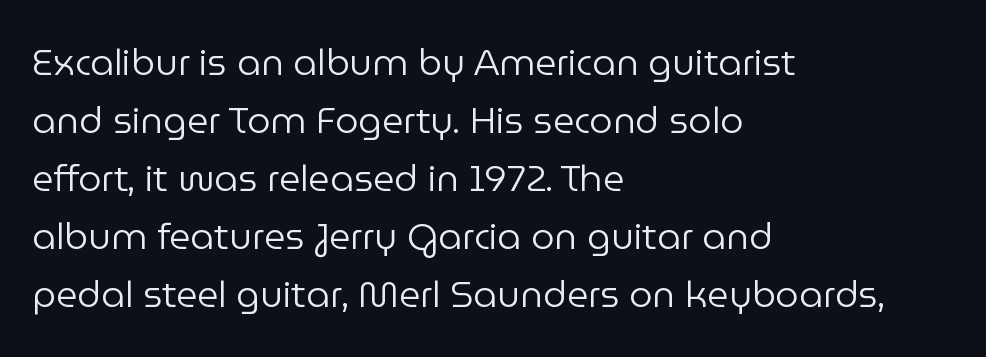
The image shows 37 px regular-weight sans-serif type, upright; set left-aligned, normal line spacing (1.57x), normal letter spacing, not underlined; low stroke contrast and a medium x-height.
